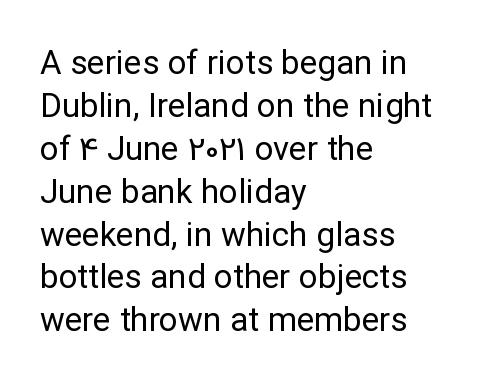
Q: Is the text bold? A: No.
Q: Is the text italic (slanted)? A: No, it is upright.
Q: Is the typeface a serif or a sans-serif typeface? A: Sans-serif.
Q: Is the text underlined? A: No.
Q: How is the paragraph aligned? A: Left-aligned.
Q: Is the spacing between letters normal or unusually wide? A: Normal.
Q: Is the spacing between lines tight, normal or loose? A: Normal.
Q: Width (condensed, normal, or wide)? A: Normal.
Q: Stroke contrast? A: Low.
Q: x-height? A: Medium.
Q: Monospaced? A: No.
